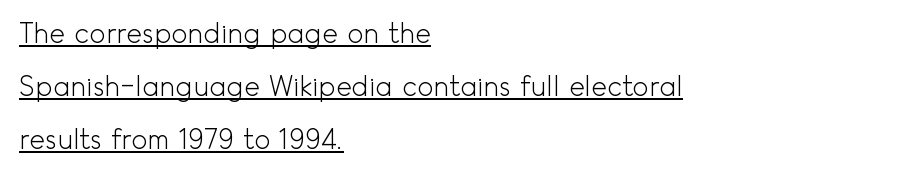
Q: Is the text bold? A: No.
Q: Is the text italic (slanted)? A: No, it is upright.
Q: Is the text underlined? A: Yes.
Q: How is the paragraph aligned? A: Left-aligned.
Q: Is the spacing between letters normal or unusually wide? A: Normal.
Q: Is the spacing between lines tight, normal or loose? A: Loose.
